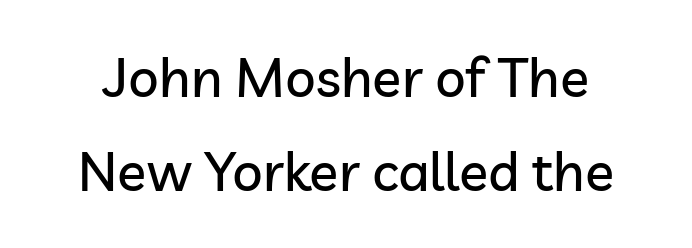
The zone under the glyphs is completely vacant. The passage shown is typed in a proportional face where columns would drift. I'd call this a sans setting — the letters go barefoot. The type is set solid horizontally, with unmodified tracking.
